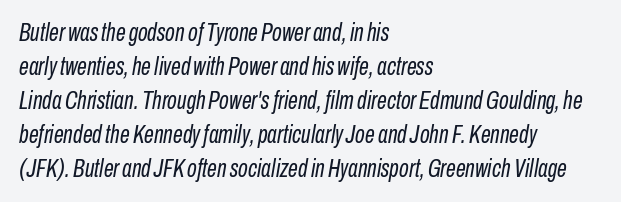
This block has exactly the height ordinary leading produces. Emphasis-style slanted type is in use. Each row of text sits above clean, open space. Bold? No — there's no thickening of the strokes. Is the letter spacing exaggerated? No — it looks like the ordinary default. A classic flush-left, rag-right setting is used for this passage.
